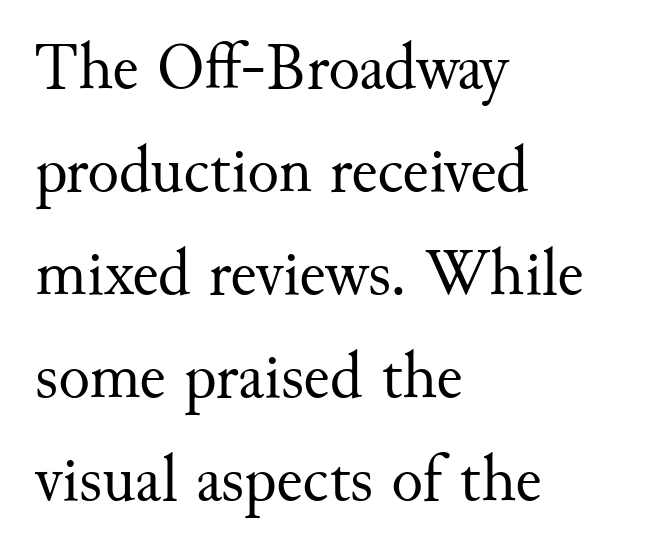
Q: Is the text bold? A: No.
Q: Is the text italic (slanted)? A: No, it is upright.
Q: Is the typeface a serif or a sans-serif typeface? A: Serif.
Q: Is the text underlined? A: No.
Q: How is the paragraph aligned? A: Left-aligned.
Q: Is the spacing between letters normal or unusually wide? A: Normal.
Q: Is the spacing between lines tight, normal or loose? A: Normal.
Q: Width (condensed, normal, or wide)? A: Normal.
Q: Stroke contrast? A: Medium.
Q: x-height? A: Small.
Q: Monospaced? A: No.
